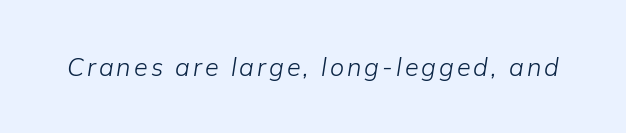
{"italic": "yes", "lean": "right", "slant_degrees": 9, "bold": "no", "underline": "no", "glyph_px": 25}
